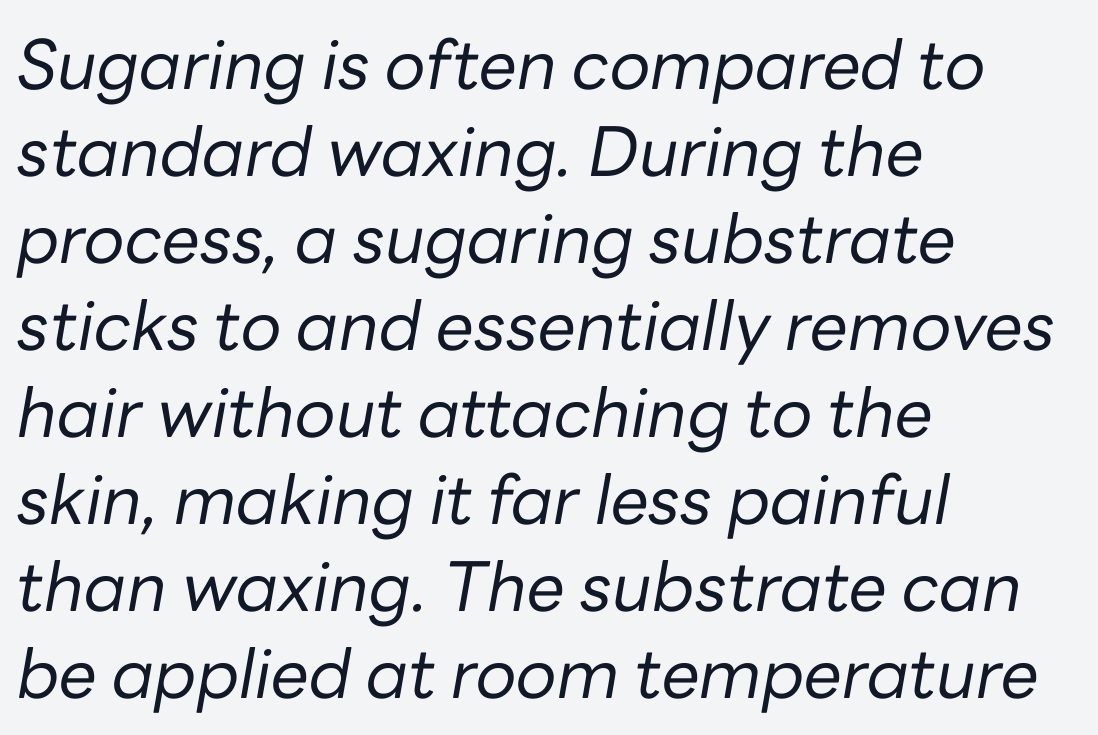
Proportional: the letters do not fall into vertical columns. Each new line begins a customary step beneath the previous one. Layout note: lines flush left. You can tell it's italic because the verticals aren't actually vertical.
